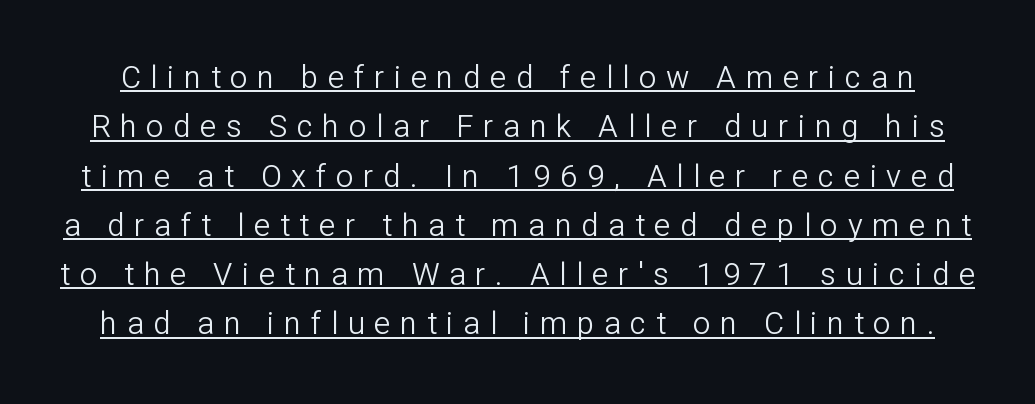
The image shows 31 px light sans-serif type, upright; set normal line spacing (1.59x), unusually wide letter spacing (+0.31 em), underlined; low stroke contrast and a medium x-height.
